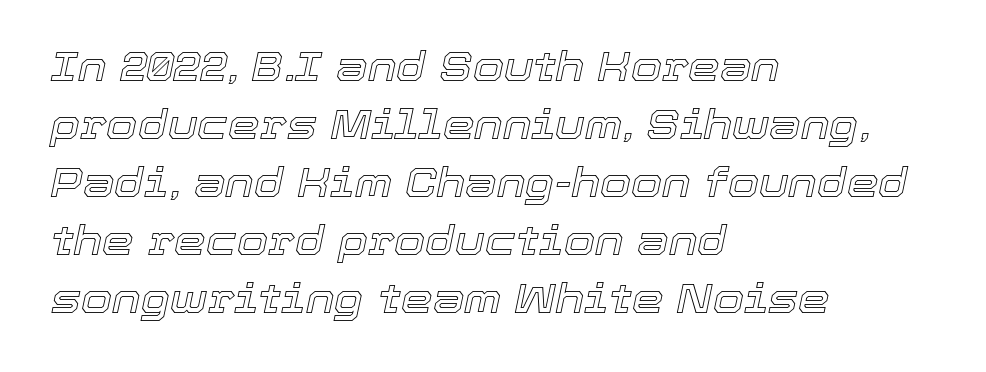
Q: Is the text italic (slanted)? A: Yes, it leans right by about 12 degrees.
Q: Is the text underlined? A: No.
Q: How is the paragraph aligned? A: Left-aligned.
Q: Is the spacing between letters normal or unusually wide? A: Normal.
Q: Is the spacing between lines tight, normal or loose? A: Normal.
Q: Width (condensed, normal, or wide)? A: Normal.
Q: x-height? A: Medium.
Q: Monospaced? A: No.
